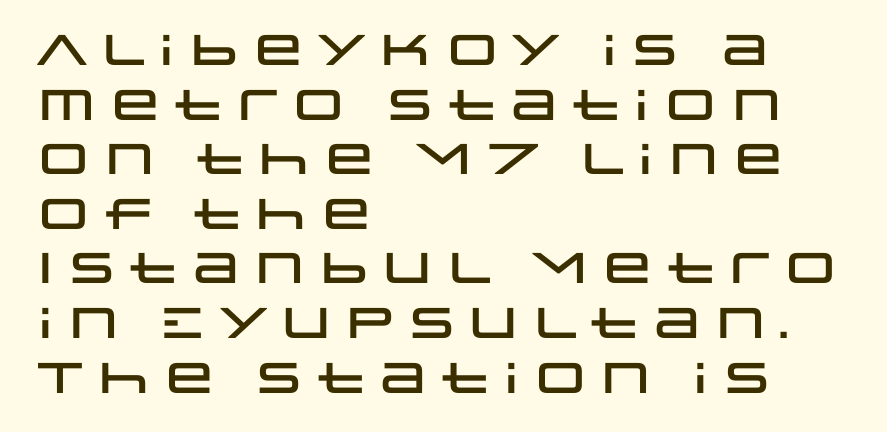
The image shows 43 px wide sans-serif type, upright; set left-aligned, normal line spacing (1.27x), normal letter spacing, not underlined; low stroke contrast and a large x-height.
